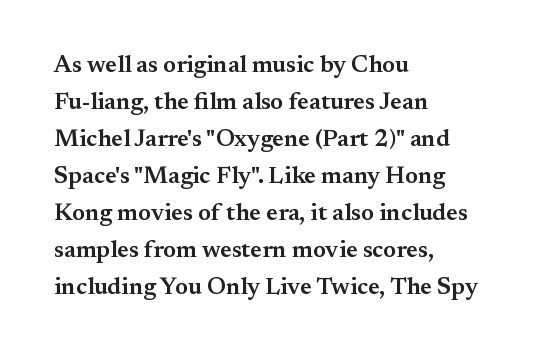
Q: Is the text bold? A: Semi-bold.
Q: Is the text italic (slanted)? A: No, it is upright.
Q: Is the text underlined? A: No.
Q: How is the paragraph aligned? A: Left-aligned.
Q: Is the spacing between letters normal or unusually wide? A: Normal.
Q: Is the spacing between lines tight, normal or loose? A: Normal.
